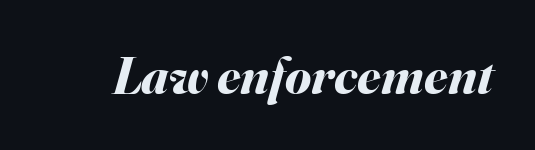
Q: Is the text bold? A: Yes.
Q: Is the text italic (slanted)? A: Yes, it leans right by about 16 degrees.
Q: Is the text underlined? A: No.
Q: Is the spacing between letters normal or unusually wide? A: Normal.
Q: Width (condensed, normal, or wide)? A: Normal.
Q: Stroke contrast? A: Medium.
Q: x-height? A: Small.
Q: Monospaced? A: No.
